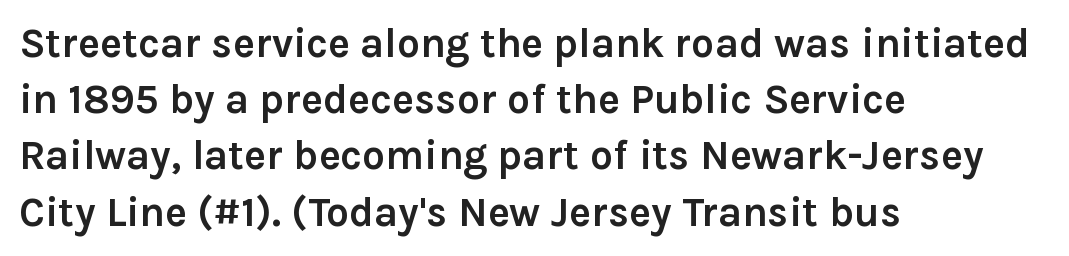
The image shows 41 px semibold sans-serif type, upright; set left-aligned, normal line spacing (1.37x), normal letter spacing, not underlined; low stroke contrast and a medium x-height.
